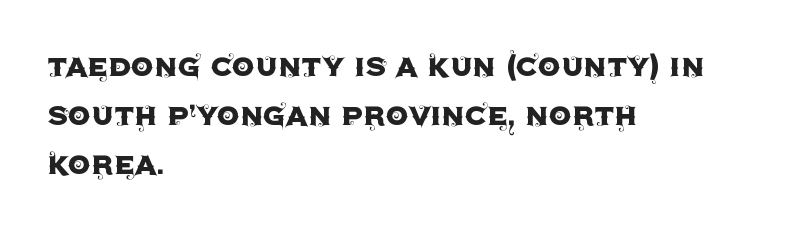
The image shows 36 px sans-serif type, upright; set left-aligned, normal line spacing (1.36x), normal letter spacing, not underlined; a large x-height.
